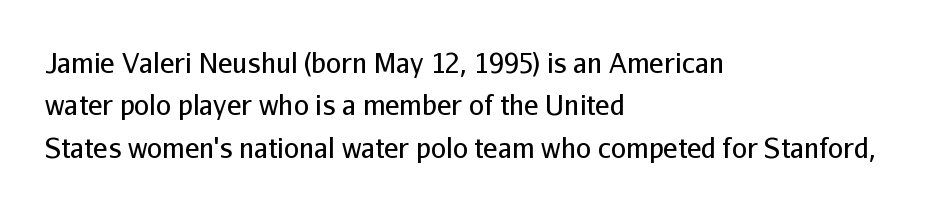
{"italic": "no", "bold": "no", "underline": "no", "align": "left", "line_spacing": "normal", "line_spacing_ratio": 1.57, "letter_spacing": "normal", "letter_spacing_em": 0.0, "glyph_px": 27}
